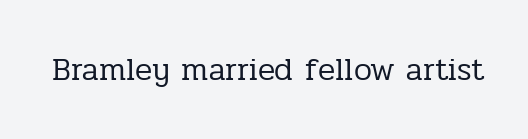
Upright lettering throughout. Nothing heavy about these letters — not bold at all. The letters carry serifs — small finishing strokes at the ends of their stems. The face used here is rendered with its standard letterfit. Proportional: the letters do not fall into vertical columns.
